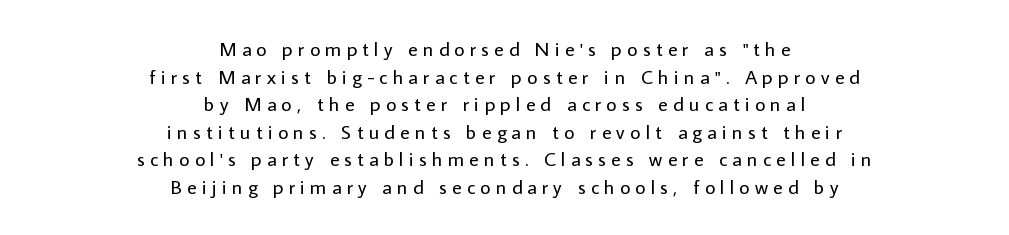
The image shows 20 px text type, upright; set centered, normal line spacing (1.38x), unusually wide letter spacing (+0.26 em), not underlined.
